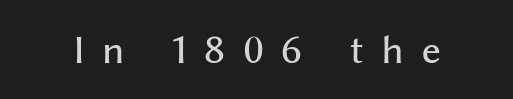
Q: Is the text italic (slanted)? A: No, it is upright.
Q: Is the typeface a serif or a sans-serif typeface? A: Sans-serif.
Q: Is the text underlined? A: No.
Q: Is the spacing between letters normal or unusually wide? A: Unusually wide.
Q: Width (condensed, normal, or wide)? A: Normal.
Q: Stroke contrast? A: Medium.
Q: x-height? A: Medium.
Q: Monospaced? A: No.
